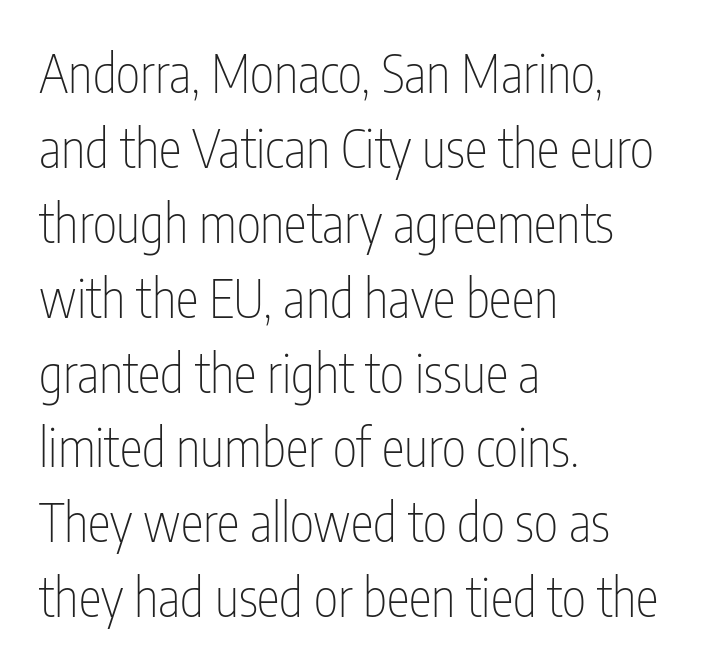
Q: Is the text bold? A: No.
Q: Is the text italic (slanted)? A: No, it is upright.
Q: Is the typeface a serif or a sans-serif typeface? A: Sans-serif.
Q: Is the text underlined? A: No.
Q: How is the paragraph aligned? A: Left-aligned.
Q: Is the spacing between letters normal or unusually wide? A: Normal.
Q: Is the spacing between lines tight, normal or loose? A: Normal.
Q: Width (condensed, normal, or wide)? A: Condensed.
Q: Stroke contrast? A: Low.
Q: x-height? A: Medium.
Q: Monospaced? A: No.
